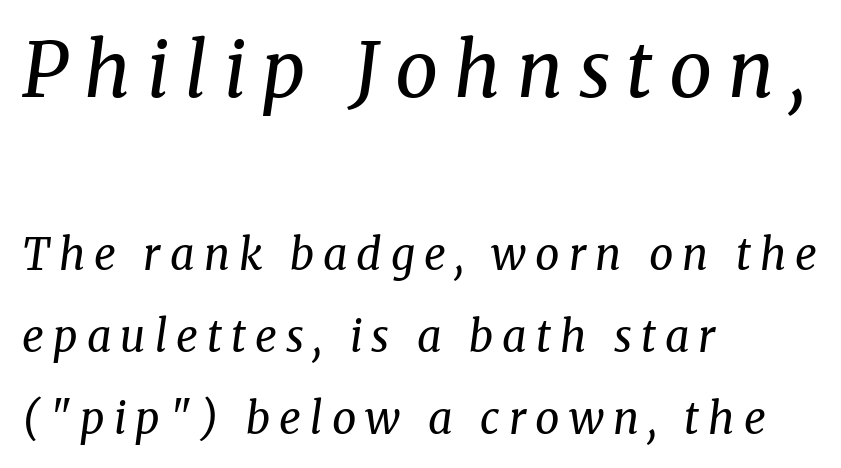
The image shows 76 px regular-weight serif type, italic (leaning right); set left-aligned, loose line spacing (1.9x), unusually wide letter spacing (+0.21 em), not underlined; the first (top) block is 1.77x larger; medium stroke contrast and a medium x-height.
